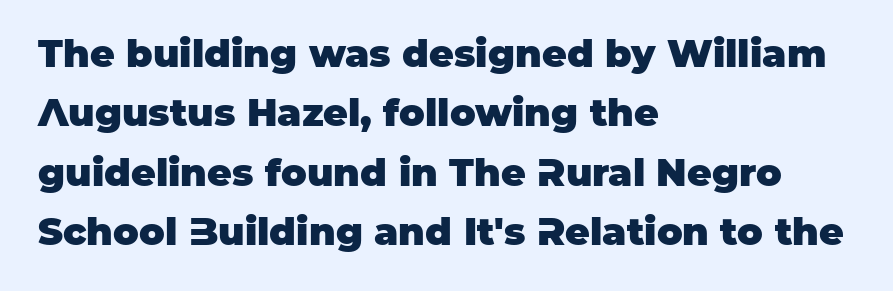
{"serif": "no", "italic": "no", "bold": "yes", "weight": "heavy", "width": "normal", "stroke_contrast": "low", "x_height": "large", "monospaced": "no", "underline": "no", "align": "left", "line_spacing": "normal", "line_spacing_ratio": 1.56, "letter_spacing": "normal", "letter_spacing_em": 0.0, "glyph_px": 38}
